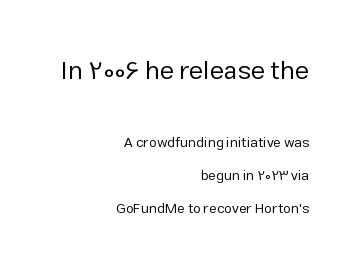
The rendering anchors every line to the right-hand side. The gap between lines stays unmarked. The characters are drawn with everyday or finer stroke widths. Leading is clearly above the norm, producing a sparse column.
